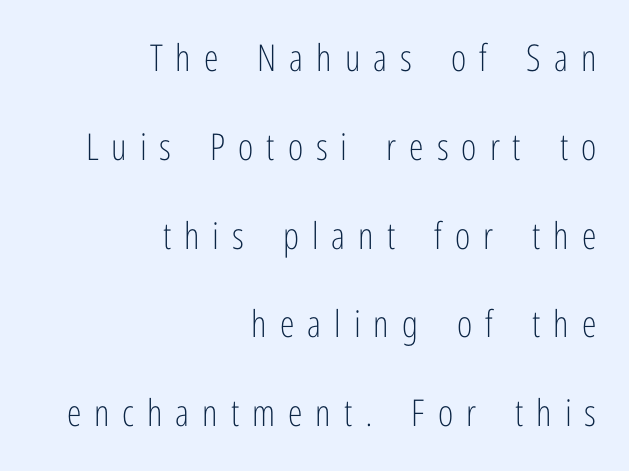
Q: Is the text bold? A: No.
Q: Is the text italic (slanted)? A: No, it is upright.
Q: Is the typeface a serif or a sans-serif typeface? A: Sans-serif.
Q: Is the text underlined? A: No.
Q: How is the paragraph aligned? A: Right-aligned.
Q: Is the spacing between letters normal or unusually wide? A: Unusually wide.
Q: Is the spacing between lines tight, normal or loose? A: Loose.
Q: Width (condensed, normal, or wide)? A: Condensed.
Q: Stroke contrast? A: Low.
Q: x-height? A: Medium.
Q: Monospaced? A: No.
